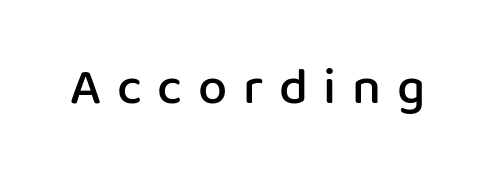
Q: Is the text bold? A: Semi-bold.
Q: Is the text italic (slanted)? A: No, it is upright.
Q: Is the typeface a serif or a sans-serif typeface? A: Sans-serif.
Q: Is the text underlined? A: No.
Q: Is the spacing between letters normal or unusually wide? A: Unusually wide.
Q: Width (condensed, normal, or wide)? A: Normal.
Q: Stroke contrast? A: Low.
Q: x-height? A: Medium.
Q: Monospaced? A: No.
